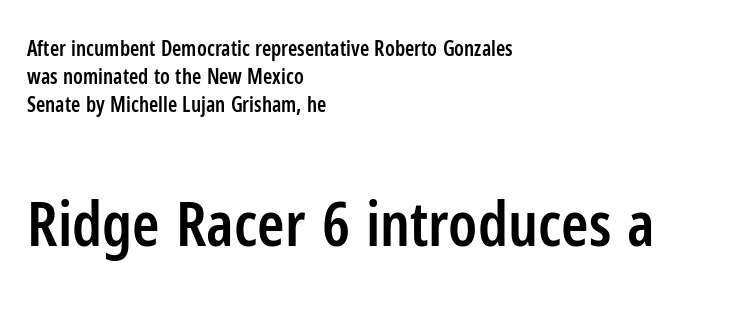
Q: Is the text bold? A: Semi-bold.
Q: Is the text italic (slanted)? A: No, it is upright.
Q: Is the typeface a serif or a sans-serif typeface? A: Sans-serif.
Q: Is the text underlined? A: No.
Q: How is the paragraph aligned? A: Left-aligned.
Q: Is the spacing between letters normal or unusually wide? A: Normal.
Q: Is the spacing between lines tight, normal or loose? A: Normal.
Q: Which block of text is set in a larger size, the first (top) or the second (bottom)? A: The second (bottom) one.
Q: Width (condensed, normal, or wide)? A: Condensed.
Q: Stroke contrast? A: Low.
Q: x-height? A: Medium.
Q: Monospaced? A: No.
